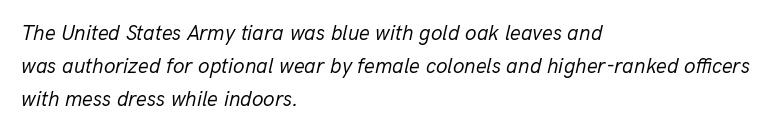
The image shows 21 px text type, italic (leaning right); set left-aligned, normal line spacing (1.56x), normal letter spacing, not underlined.
